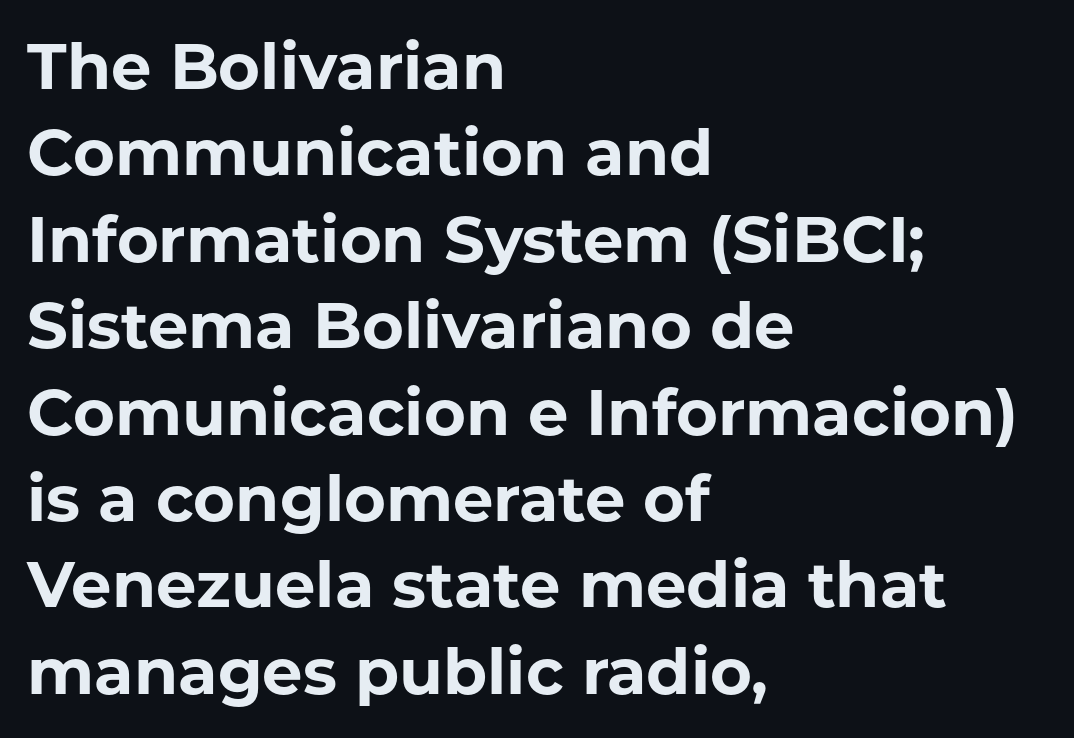
The image shows 64 px bold sans-serif type, upright; set left-aligned, normal line spacing (1.35x), normal letter spacing, not underlined; low stroke contrast and a medium x-height.
